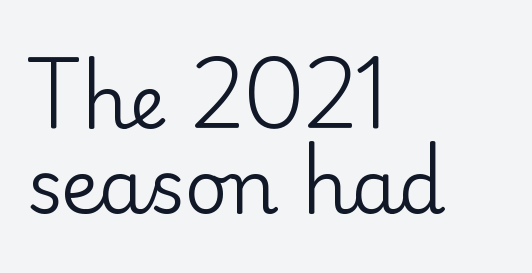
The image shows 75 px regular-weight serif type, upright; set left-aligned, tight line spacing (1.14x), normal letter spacing, not underlined; low stroke contrast and a small x-height.
